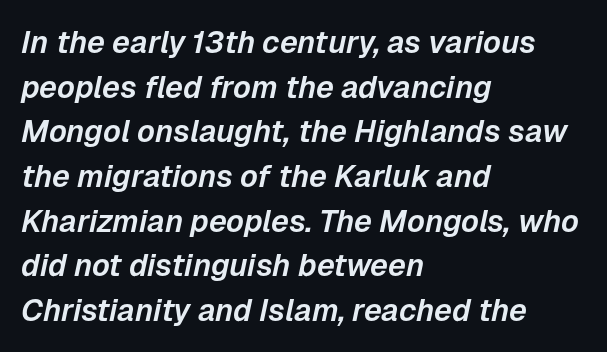
The image shows 31 px text type, italic (leaning right); set left-aligned, normal line spacing (1.44x), normal letter spacing, not underlined; low stroke contrast and a medium x-height.
